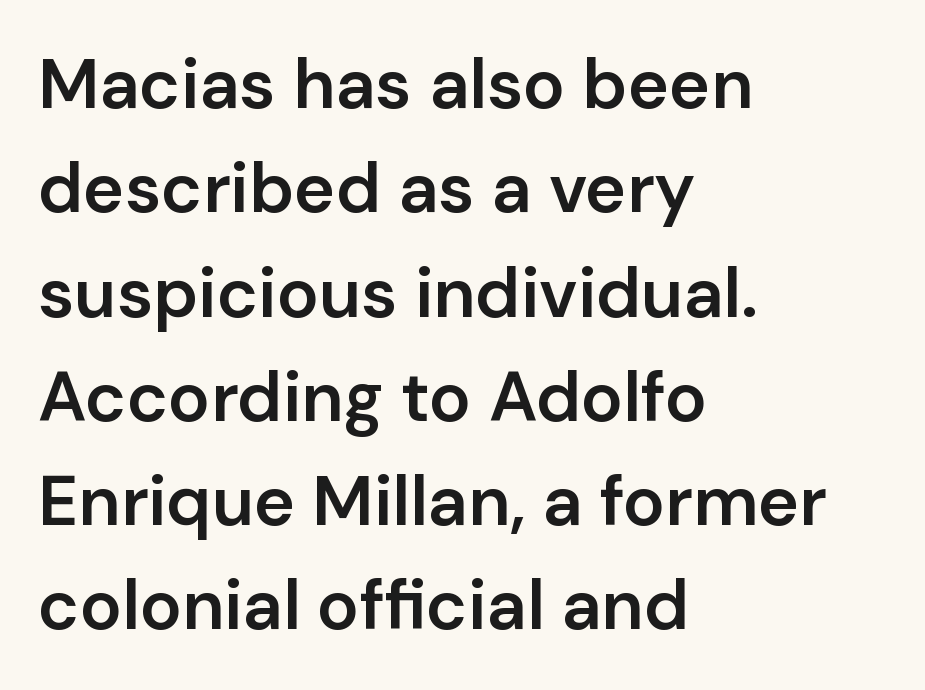
Look at the tracking — it's just the regular setting, nothing added. Every letter is mildly thick-stroked: semibold rather than bold. Varying glyph widths throughout — classic text-font behaviour. The ragged edge is on the right, which tells us the setting is flush left.
